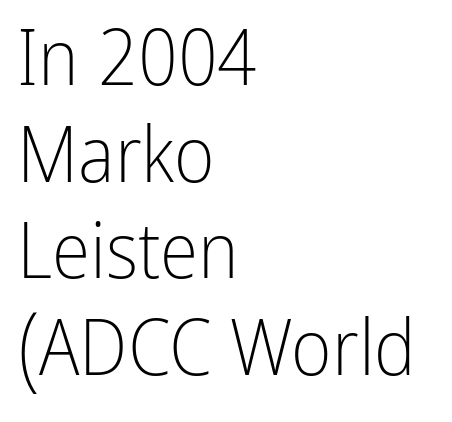
The image shows 78 px light, condensed sans-serif type, upright; set left-aligned, line spacing 1.24x, normal letter spacing, not underlined; low stroke contrast and a medium x-height.
